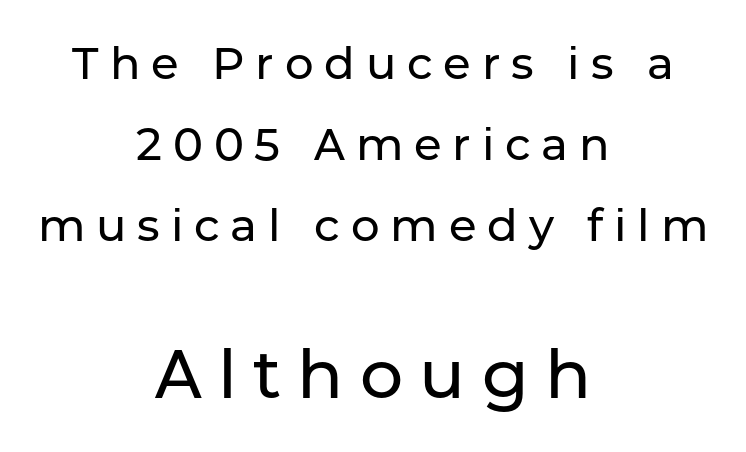
{"serif": "no", "italic": "no", "width": "normal", "stroke_contrast": "low", "x_height": "medium", "monospaced": "no", "underline": "no", "align": "center", "line_spacing_ratio": 1.8, "letter_spacing": "wide", "letter_spacing_em": 0.24, "larger_block": "second", "size_ratio": 1.51, "glyph_px": 68}
